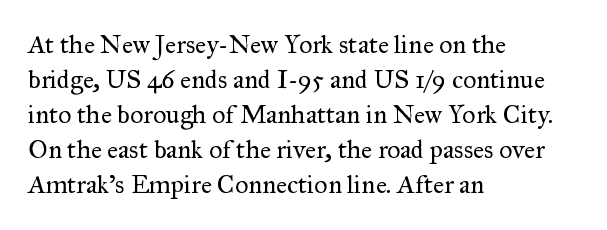
The image shows 26 px text type, upright; set left-aligned, normal line spacing (1.35x), normal letter spacing, not underlined.
